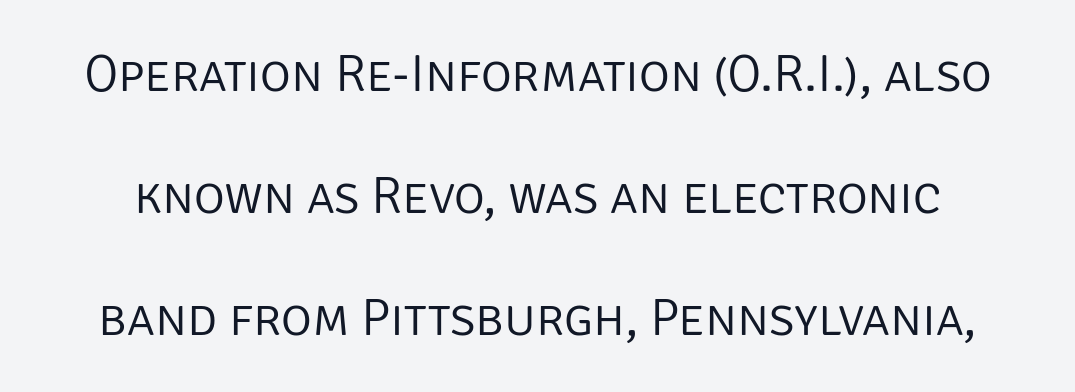
Rows of type keep a wide berth in the vertical direction. Descender tails drop into unmarked territory. The text was rendered using a sans face with plain stroke endings. A typesetter would mark this as roman, not italic. Words appear dense and cohesive because spacing is normal.
